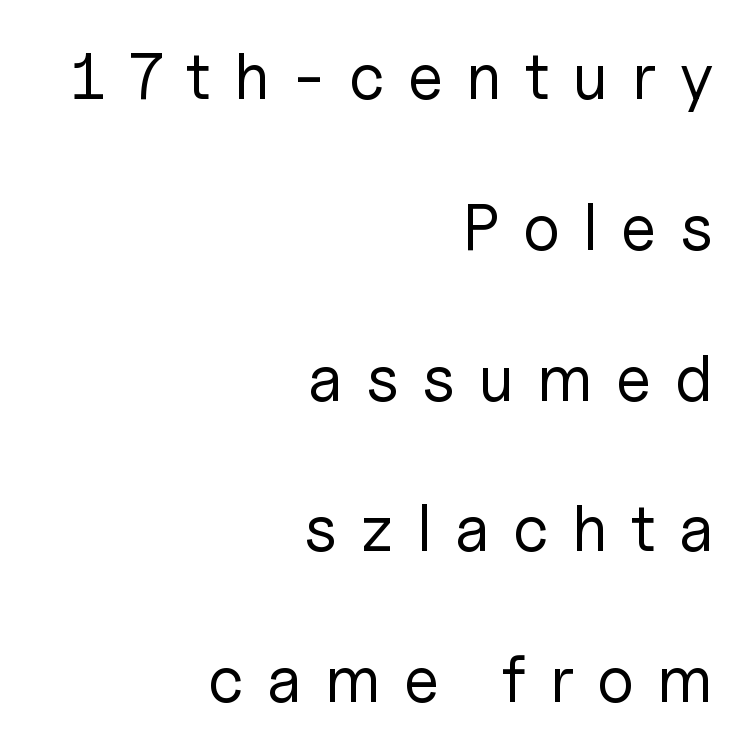
Q: Is the text bold? A: No.
Q: Is the text italic (slanted)? A: No, it is upright.
Q: Is the typeface a serif or a sans-serif typeface? A: Sans-serif.
Q: Is the text underlined? A: No.
Q: How is the paragraph aligned? A: Right-aligned.
Q: Is the spacing between letters normal or unusually wide? A: Unusually wide.
Q: Is the spacing between lines tight, normal or loose? A: Loose.
Q: Width (condensed, normal, or wide)? A: Normal.
Q: Stroke contrast? A: Low.
Q: x-height? A: Medium.
Q: Monospaced? A: No.
